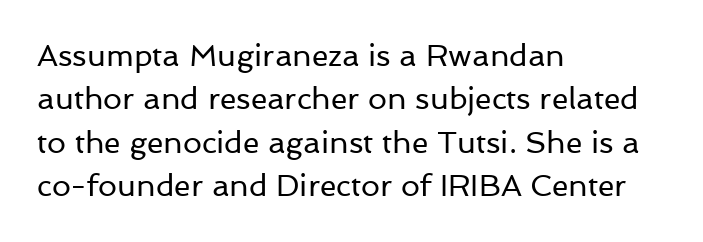
Q: Is the text bold? A: No.
Q: Is the text italic (slanted)? A: No, it is upright.
Q: Is the typeface a serif or a sans-serif typeface? A: Sans-serif.
Q: Is the text underlined? A: No.
Q: How is the paragraph aligned? A: Left-aligned.
Q: Is the spacing between letters normal or unusually wide? A: Normal.
Q: Is the spacing between lines tight, normal or loose? A: Normal.
Q: Width (condensed, normal, or wide)? A: Normal.
Q: Stroke contrast? A: Low.
Q: x-height? A: Medium.
Q: Monospaced? A: No.
